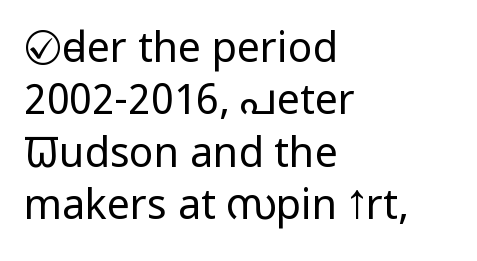
The image shows 41 px regular-weight, condensed sans-serif type, upright; set left-aligned, normal line spacing (1.28x), normal letter spacing, not underlined; low stroke contrast and a large x-height.
